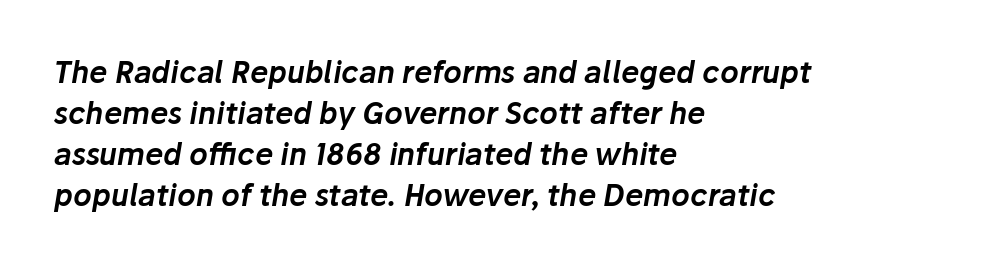
{"italic": "yes", "lean": "right", "slant_degrees": 10, "width": "normal", "stroke_contrast": "low", "x_height": "medium", "monospaced": "no", "underline": "no", "align": "left", "line_spacing": "normal", "line_spacing_ratio": 1.41, "letter_spacing": "normal", "letter_spacing_em": 0.0, "glyph_px": 29}
